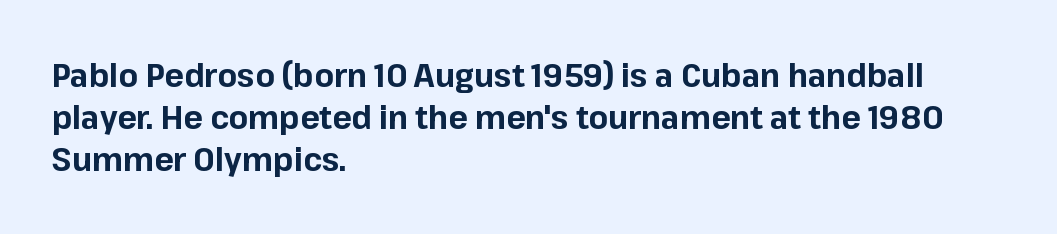
Bold? Absolutely — the strokes are thick and heavy. This sample has the flowing, uneven cadence of proportional lettering. The rendering shows plain stroke endings on the letterforms — a sans-serif design. This sample is left-justified, so line endings fall wherever the words run out.
